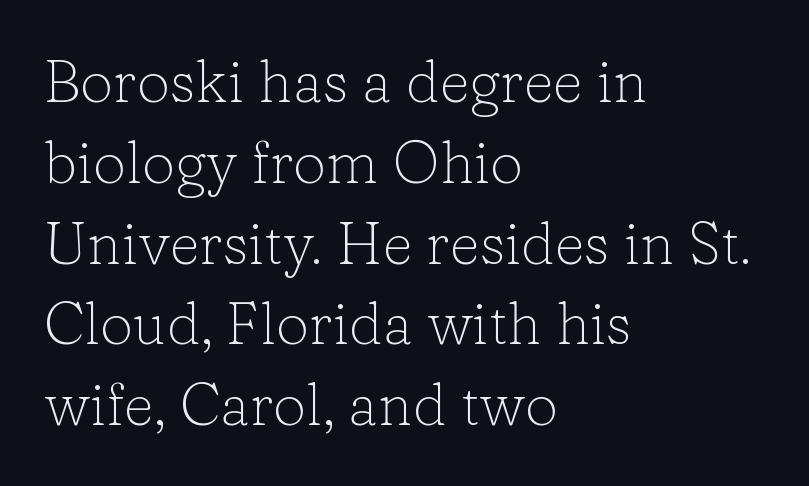
Q: Is the text bold? A: No.
Q: Is the text italic (slanted)? A: No, it is upright.
Q: Is the typeface a serif or a sans-serif typeface? A: Serif.
Q: Is the text underlined? A: No.
Q: How is the paragraph aligned? A: Left-aligned.
Q: Is the spacing between letters normal or unusually wide? A: Normal.
Q: Is the spacing between lines tight, normal or loose? A: Normal.
Q: Width (condensed, normal, or wide)? A: Normal.
Q: Stroke contrast? A: Low.
Q: x-height? A: Medium.
Q: Monospaced? A: No.
